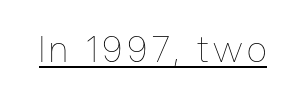
{"italic": "no", "bold": "no", "weight": "thin", "width": "condensed", "stroke_contrast": "low", "x_height": "medium", "monospaced": "no", "underline": "yes", "glyph_px": 36}
